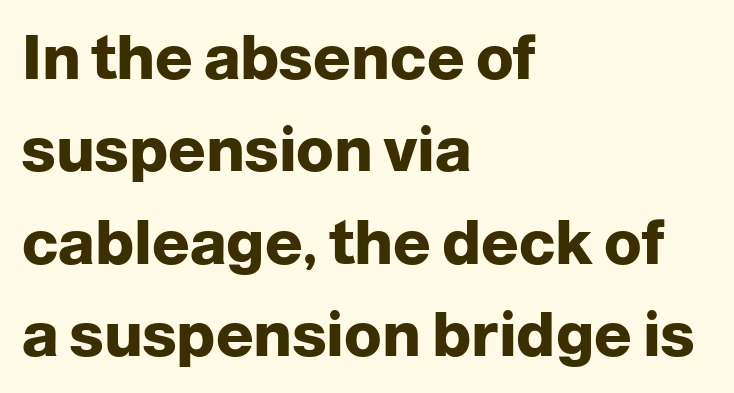
Q: Is the text bold? A: Yes.
Q: Is the text italic (slanted)? A: No, it is upright.
Q: Is the typeface a serif or a sans-serif typeface? A: Sans-serif.
Q: Is the text underlined? A: No.
Q: How is the paragraph aligned? A: Left-aligned.
Q: Is the spacing between letters normal or unusually wide? A: Normal.
Q: Is the spacing between lines tight, normal or loose? A: Normal.
Q: Width (condensed, normal, or wide)? A: Normal.
Q: Stroke contrast? A: Low.
Q: x-height? A: Medium.
Q: Monospaced? A: No.
